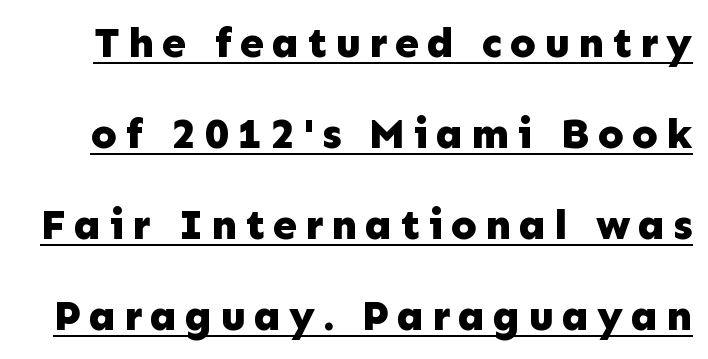
{"serif": "no", "italic": "no", "bold": "yes", "weight": "bold", "width": "normal", "stroke_contrast": "low", "x_height": "medium", "monospaced": "no", "underline": "yes", "line_spacing": "loose", "line_spacing_ratio": 2.12, "glyph_px": 43}
